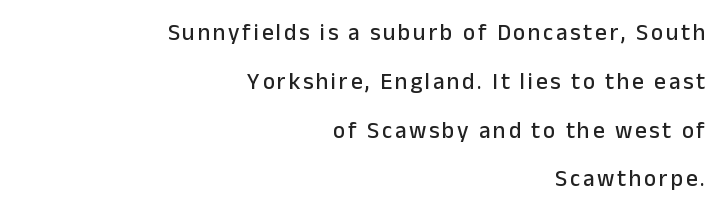
The image shows 23 px text type, upright; set right-aligned, loose line spacing (2.12x), not underlined.
